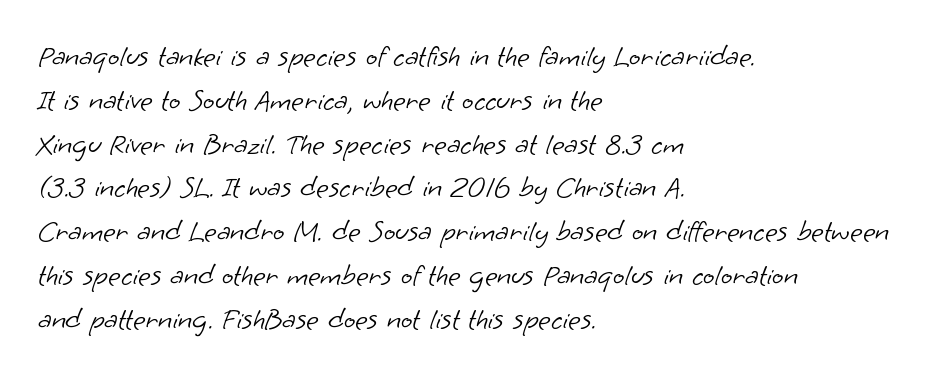
Q: Is the text bold? A: No.
Q: Is the typeface a serif or a sans-serif typeface? A: Sans-serif.
Q: Is the text underlined? A: No.
Q: How is the paragraph aligned? A: Left-aligned.
Q: Is the spacing between letters normal or unusually wide? A: Normal.
Q: Is the spacing between lines tight, normal or loose? A: Normal.
Q: Width (condensed, normal, or wide)? A: Normal.
Q: Stroke contrast? A: Low.
Q: x-height? A: Small.
Q: Monospaced? A: No.
